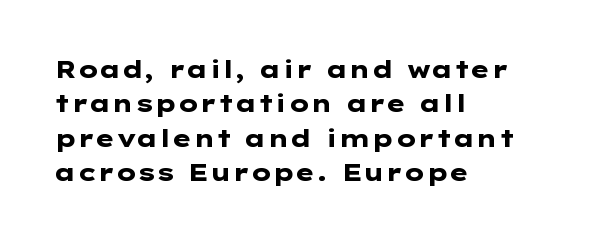
{"italic": "no", "bold": "yes", "underline": "no", "align": "left", "line_spacing": "normal", "line_spacing_ratio": 1.43, "letter_spacing": "normal", "letter_spacing_em": 0.0, "glyph_px": 24}
